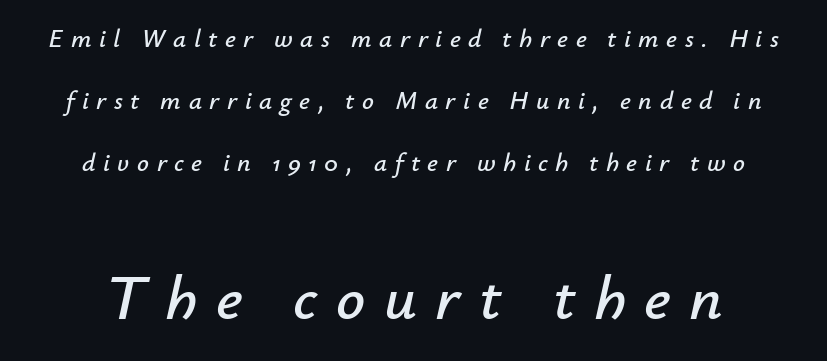
Q: Is the text italic (slanted)? A: Yes, it leans right by about 12 degrees.
Q: Is the text underlined? A: No.
Q: How is the paragraph aligned? A: Centered.
Q: Is the spacing between letters normal or unusually wide? A: Unusually wide.
Q: Is the spacing between lines tight, normal or loose? A: Loose.
Q: Which block of text is set in a larger size, the first (top) or the second (bottom)? A: The second (bottom) one.
Q: Width (condensed, normal, or wide)? A: Normal.
Q: Stroke contrast? A: Low.
Q: x-height? A: Small.
Q: Monospaced? A: No.
